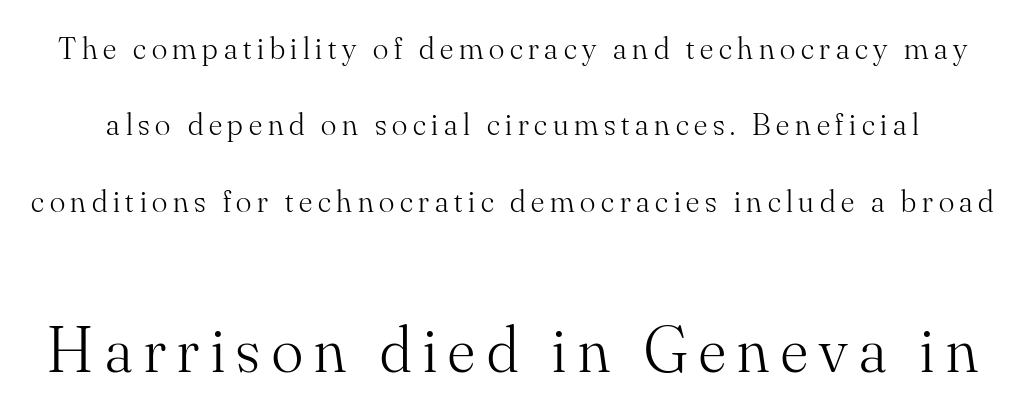
Q: Is the text bold? A: No.
Q: Is the text italic (slanted)? A: No, it is upright.
Q: Is the typeface a serif or a sans-serif typeface? A: Serif.
Q: Is the text underlined? A: No.
Q: Is the spacing between lines tight, normal or loose? A: Loose.
Q: Which block of text is set in a larger size, the first (top) or the second (bottom)? A: The second (bottom) one.
Q: Width (condensed, normal, or wide)? A: Normal.
Q: Stroke contrast? A: Medium.
Q: x-height? A: Small.
Q: Monospaced? A: No.
